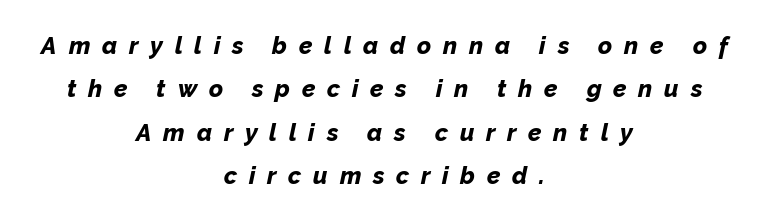
The image shows 24 px bold type, italic (leaning right); set centered, line spacing 1.81x, unusually wide letter spacing (+0.49 em), not underlined.
